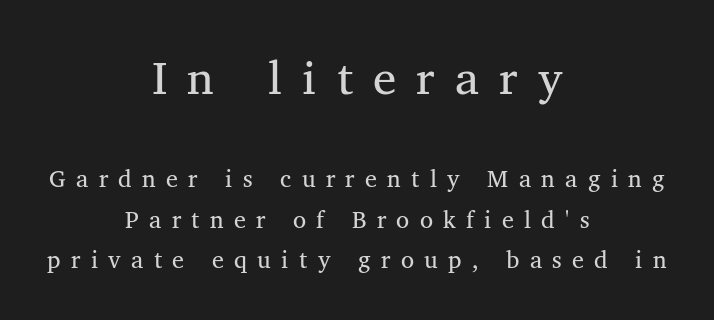
Q: Is the text bold? A: No.
Q: Is the typeface a serif or a sans-serif typeface? A: Serif.
Q: Is the text underlined? A: No.
Q: How is the paragraph aligned? A: Centered.
Q: Is the spacing between letters normal or unusually wide? A: Unusually wide.
Q: Is the spacing between lines tight, normal or loose? A: Normal.
Q: Which block of text is set in a larger size, the first (top) or the second (bottom)? A: The first (top) one.
Q: Width (condensed, normal, or wide)? A: Normal.
Q: Stroke contrast? A: Medium.
Q: x-height? A: Medium.
Q: Monospaced? A: No.
